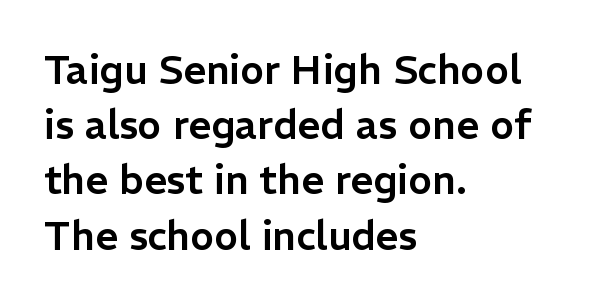
Q: Is the text italic (slanted)? A: No, it is upright.
Q: Is the typeface a serif or a sans-serif typeface? A: Sans-serif.
Q: Is the text underlined? A: No.
Q: How is the paragraph aligned? A: Left-aligned.
Q: Is the spacing between letters normal or unusually wide? A: Normal.
Q: Is the spacing between lines tight, normal or loose? A: Normal.
Q: Width (condensed, normal, or wide)? A: Normal.
Q: Stroke contrast? A: Low.
Q: x-height? A: Medium.
Q: Monospaced? A: No.
